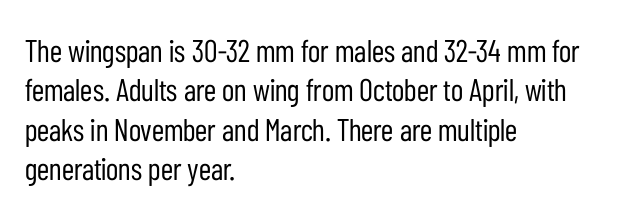
The gaps between neighbouring characters are ordinary and unremarkable. Descenders hang freely into open space. Is there much room between lines? A standard amount, neither cramped nor airy. Think of a printed novel: that variable character pitch is what you see here. Stroke terminals: plain, sans-serif.
